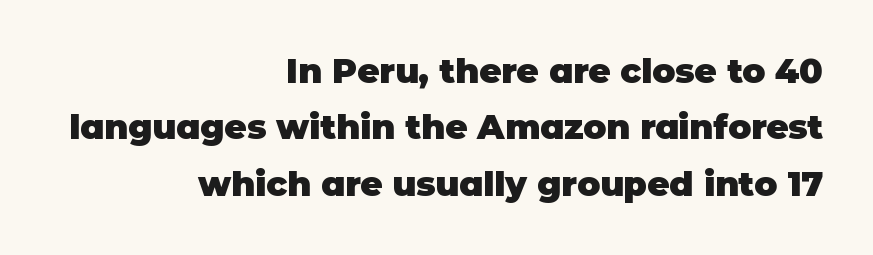
Q: Is the text bold? A: Yes.
Q: Is the text italic (slanted)? A: No, it is upright.
Q: Is the typeface a serif or a sans-serif typeface? A: Sans-serif.
Q: Is the text underlined? A: No.
Q: How is the paragraph aligned? A: Right-aligned.
Q: Is the spacing between letters normal or unusually wide? A: Normal.
Q: Is the spacing between lines tight, normal or loose? A: Normal.
Q: Width (condensed, normal, or wide)? A: Normal.
Q: Stroke contrast? A: Low.
Q: x-height? A: Large.
Q: Monospaced? A: No.
